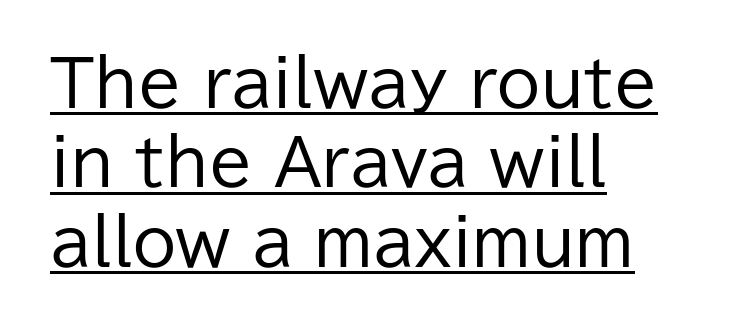
This rendering employs a face without finishing strokes, i.e., a sans-serif. The gaps between neighbouring characters are ordinary and unremarkable. This sample carries an underscore along the baseline area. Spacing verdict: proportional, widths tailored to each character. Short and long lines alike share a common starting point at left.
